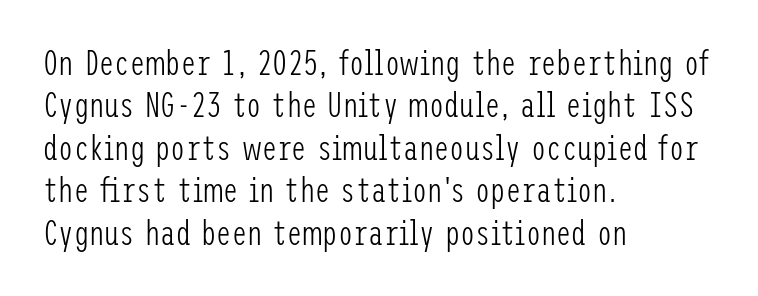
Letter spacing: default. No feet cap the strokes, marking this as sans-serif type. A bare baseline throughout the passage. Leading: standard. Unlike italic type, these characters show no tilt at all.
